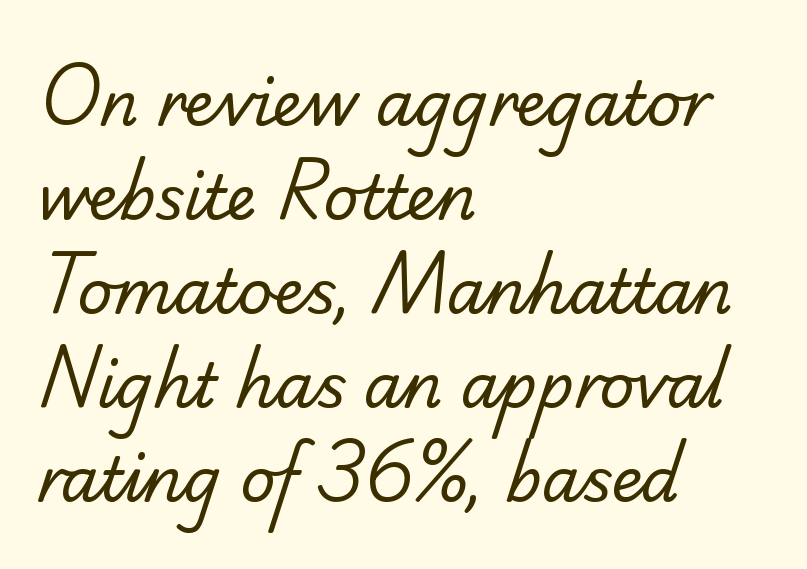
The string is rendered with underlining switched off. This rendering leaves character spacing at its baseline value. Small tapered or slab feet sit at the stroke ends, so this counts as serif. The passage shown is typed in a proportional face where columns would drift. Each stroke keeps to a modest, everyday thickness or less. Vertically, the passage feels balanced, rows spaced as you'd expect.
